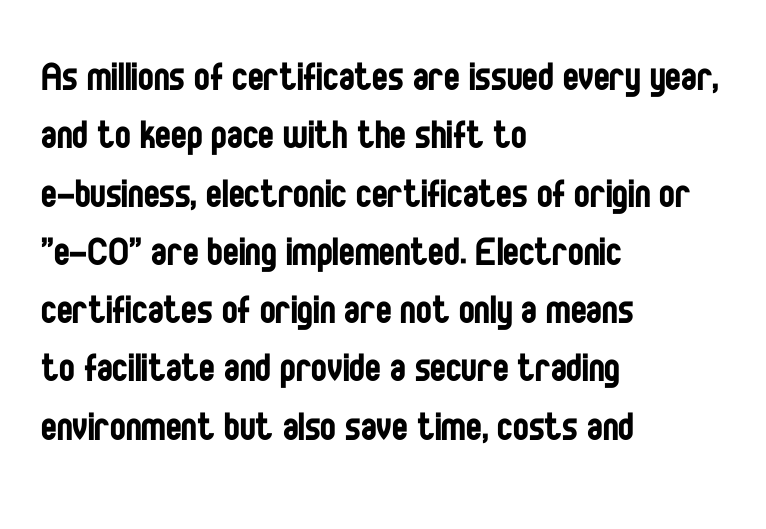
{"serif": "no", "italic": "no", "bold": "no", "weight": "regular", "width": "condensed", "stroke_contrast": "low", "x_height": "large", "monospaced": "no", "underline": "no", "align": "left", "line_spacing_ratio": 1.24, "letter_spacing": "normal", "letter_spacing_em": 0.0, "glyph_px": 47}
